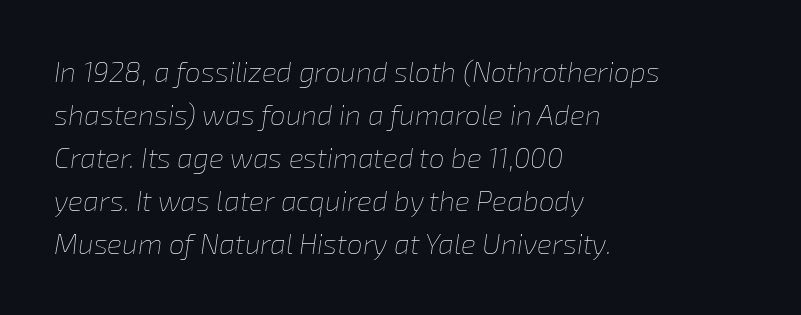
Q: Is the text bold? A: No.
Q: Is the text italic (slanted)? A: Yes, it leans right by about 8 degrees.
Q: Is the text underlined? A: No.
Q: How is the paragraph aligned? A: Left-aligned.
Q: Is the spacing between letters normal or unusually wide? A: Normal.
Q: Is the spacing between lines tight, normal or loose? A: Normal.
Q: Width (condensed, normal, or wide)? A: Normal.
Q: Stroke contrast? A: Low.
Q: x-height? A: Medium.
Q: Monospaced? A: No.
